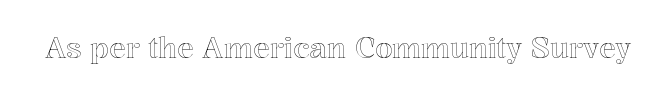
Q: Is the text italic (slanted)? A: No, it is upright.
Q: Is the text underlined? A: No.
Q: Is the spacing between letters normal or unusually wide? A: Normal.
Q: Width (condensed, normal, or wide)? A: Normal.
Q: x-height? A: Medium.
Q: Monospaced? A: No.
